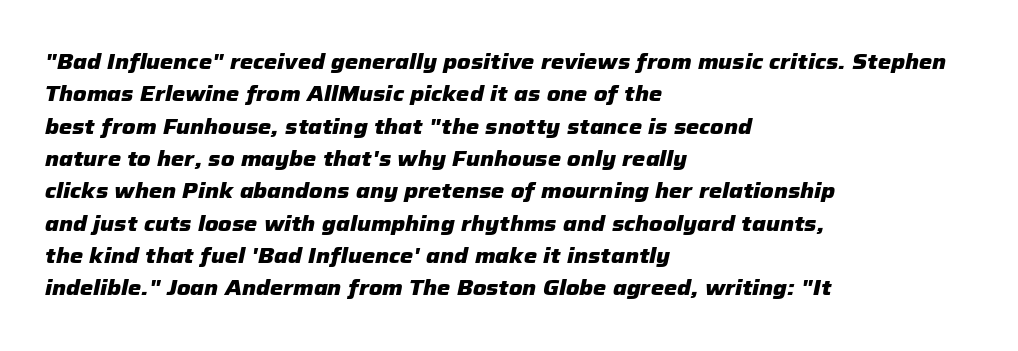
The image shows 21 px bold type, italic (leaning right); set left-aligned, normal line spacing (1.54x), normal letter spacing, not underlined.
